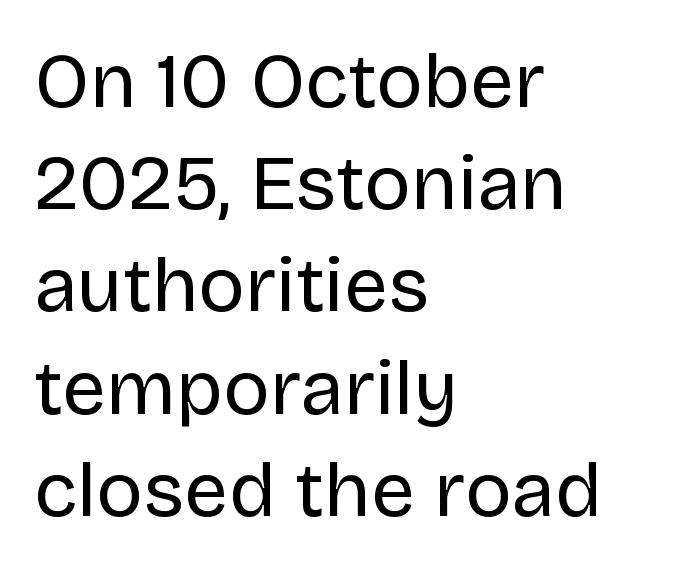
Q: Is the text bold? A: No.
Q: Is the text italic (slanted)? A: No, it is upright.
Q: Is the typeface a serif or a sans-serif typeface? A: Sans-serif.
Q: Is the text underlined? A: No.
Q: How is the paragraph aligned? A: Left-aligned.
Q: Is the spacing between letters normal or unusually wide? A: Normal.
Q: Is the spacing between lines tight, normal or loose? A: Normal.
Q: Width (condensed, normal, or wide)? A: Normal.
Q: Stroke contrast? A: Low.
Q: x-height? A: Large.
Q: Monospaced? A: No.
